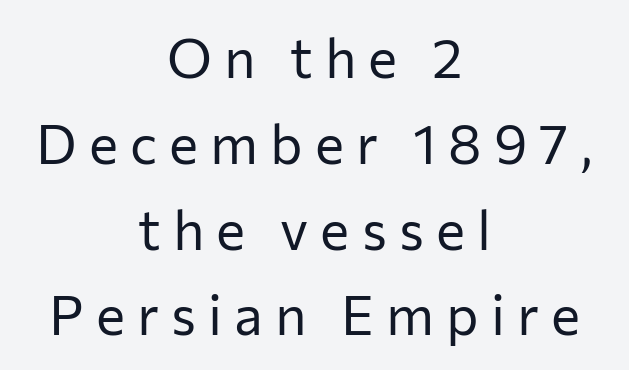
The image shows 55 px regular-weight sans-serif type, upright; set centered, normal line spacing (1.56x), unusually wide letter spacing (+0.22 em), not underlined; low stroke contrast and a medium x-height.
